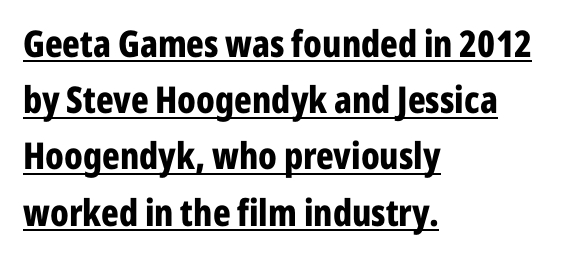
The image shows 37 px bold, condensed sans-serif type, upright; set left-aligned, normal line spacing (1.52x), normal letter spacing, underlined; low stroke contrast and a medium x-height.
